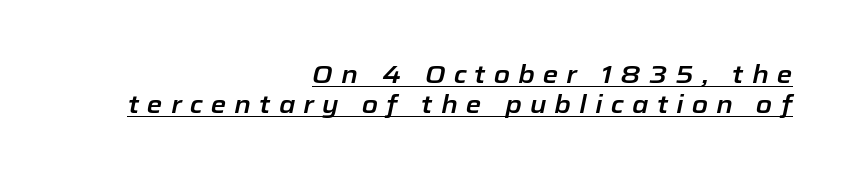
{"italic": "yes", "lean": "right", "slant_degrees": 12, "underline": "yes", "align": "right", "line_spacing_ratio": 1.19, "letter_spacing": "wide", "letter_spacing_em": 0.33, "glyph_px": 25}
